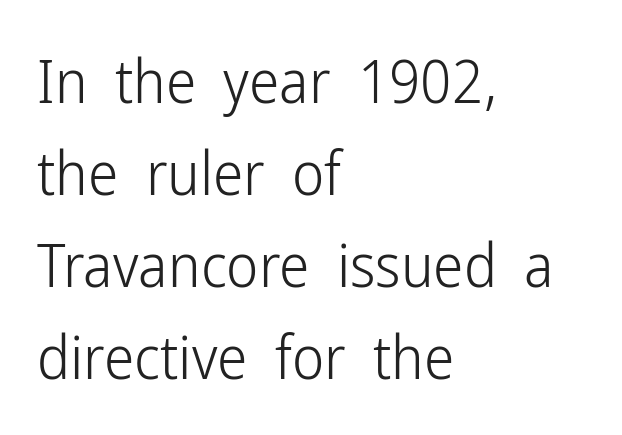
{"serif": "no", "italic": "no", "bold": "no", "weight": "light", "width": "condensed", "stroke_contrast": "low", "x_height": "medium", "monospaced": "no", "underline": "no", "align": "left", "line_spacing": "normal", "line_spacing_ratio": 1.51, "letter_spacing": "normal", "letter_spacing_em": 0.0, "glyph_px": 61}
